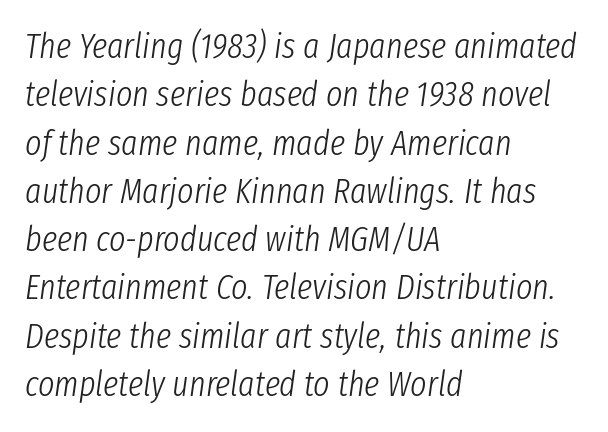
Q: Is the text bold? A: No.
Q: Is the text italic (slanted)? A: Yes, it leans right by about 8 degrees.
Q: Is the text underlined? A: No.
Q: How is the paragraph aligned? A: Left-aligned.
Q: Is the spacing between letters normal or unusually wide? A: Normal.
Q: Is the spacing between lines tight, normal or loose? A: Normal.
Q: Width (condensed, normal, or wide)? A: Condensed.
Q: Stroke contrast? A: Low.
Q: x-height? A: Medium.
Q: Monospaced? A: No.
